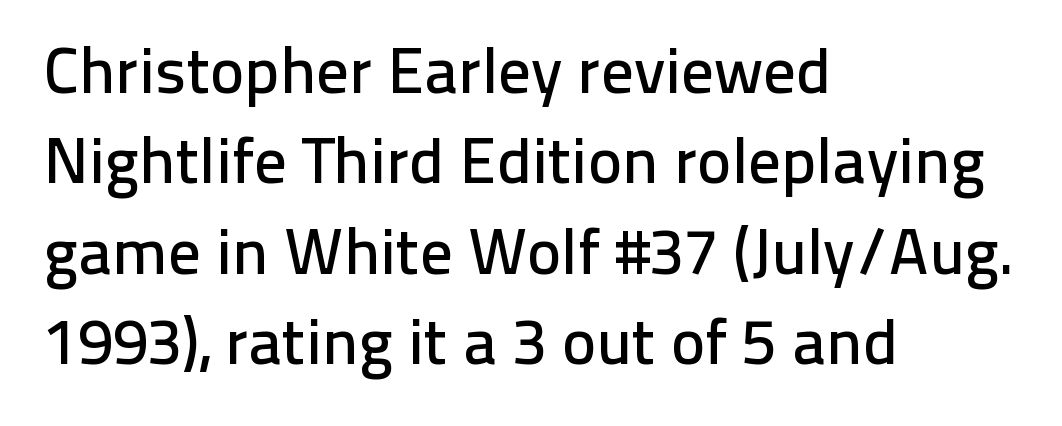
The lines sit at an ordinary, default distance from one another. Honestly, the letter spacing is just normal — you wouldn't notice it. Examine the stroke ends and you'll find no serifs. The text block is weighted toward the left margin, trailing off unevenly rightward. Any mark beneath the type? The region is blank.
